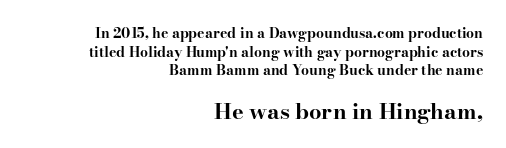
Q: Is the text bold? A: Yes.
Q: Is the text italic (slanted)? A: No, it is upright.
Q: Is the text underlined? A: No.
Q: How is the paragraph aligned? A: Right-aligned.
Q: Is the spacing between letters normal or unusually wide? A: Normal.
Q: Is the spacing between lines tight, normal or loose? A: Normal.
Q: Which block of text is set in a larger size, the first (top) or the second (bottom)? A: The second (bottom) one.
